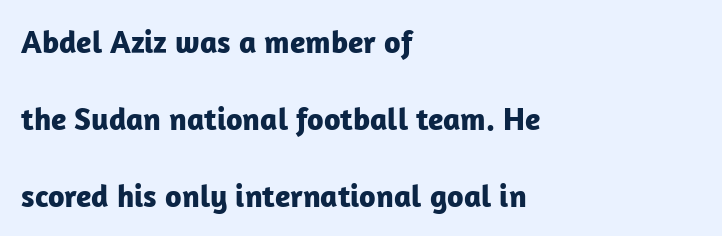
The image shows 32 px bold sans-serif type, upright; set left-aligned, loose line spacing (2.4x), normal letter spacing, not underlined; low stroke contrast and a medium x-height.
